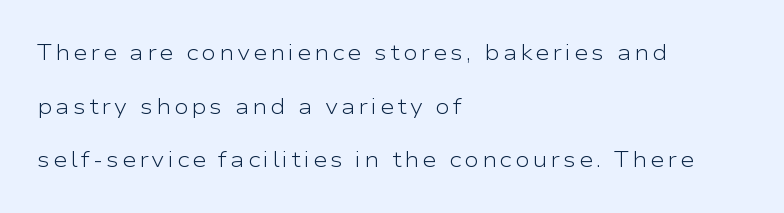
Q: Is the text bold? A: No.
Q: Is the text italic (slanted)? A: No, it is upright.
Q: Is the text underlined? A: No.
Q: How is the paragraph aligned? A: Left-aligned.
Q: Is the spacing between lines tight, normal or loose? A: Loose.
